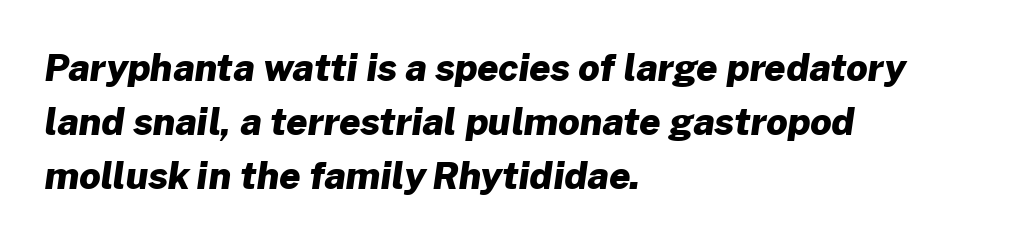
The image shows 37 px heavy sans-serif type; set left-aligned, normal line spacing (1.46x), normal letter spacing, not underlined; low stroke contrast and a medium x-height.
